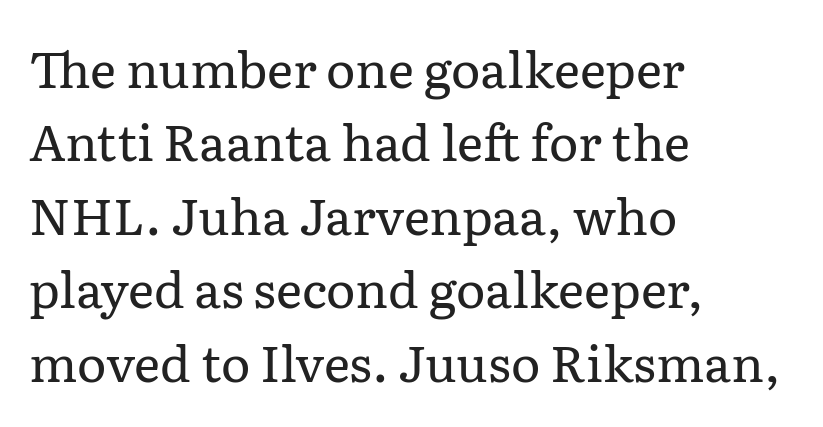
{"serif": "yes", "italic": "no", "bold": "no", "weight": "regular", "width": "normal", "stroke_contrast": "low", "x_height": "medium", "monospaced": "no", "underline": "no", "align": "left", "line_spacing": "normal", "line_spacing_ratio": 1.47, "letter_spacing": "normal", "letter_spacing_em": 0.0, "glyph_px": 50}
